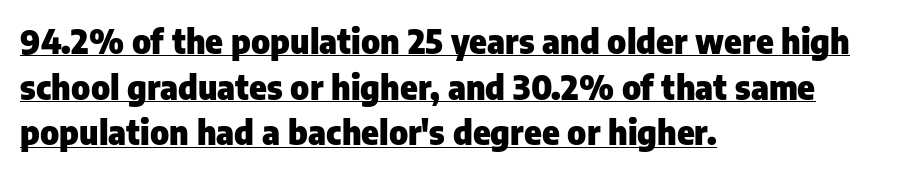
The face used here has the dense, thick strokes of a bold. This rendering employs a face without finishing strokes, i.e., a sans-serif. What decoration does the sample have? An underline. This sample keeps an unexceptional amount of space between lines. Every stem runs plumb, perpendicular to the baseline. The rendering keeps characters at their native spacing.
